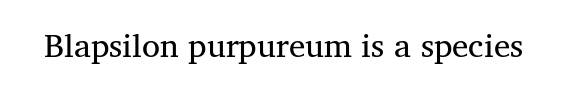
The image shows 33 px regular-weight serif type, upright; set normal letter spacing, not underlined; medium stroke contrast and a medium x-height.
